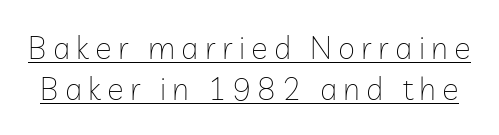
Q: Is the text bold? A: No.
Q: Is the text italic (slanted)? A: No, it is upright.
Q: Is the typeface a serif or a sans-serif typeface? A: Sans-serif.
Q: Is the text underlined? A: Yes.
Q: Is the spacing between letters normal or unusually wide? A: Unusually wide.
Q: Is the spacing between lines tight, normal or loose? A: Normal.
Q: Width (condensed, normal, or wide)? A: Normal.
Q: Stroke contrast? A: Low.
Q: x-height? A: Medium.
Q: Monospaced? A: No.
